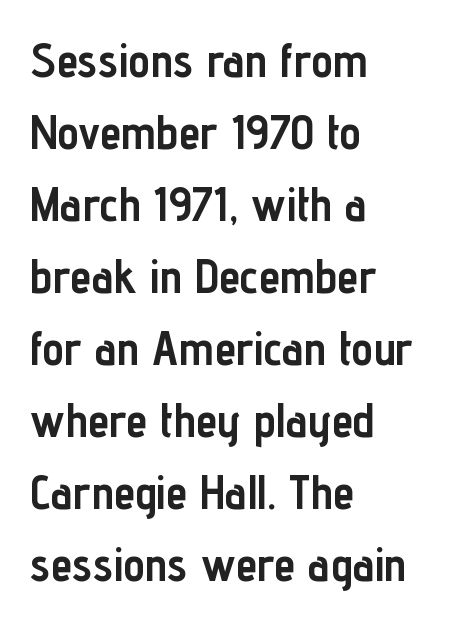
Q: Is the text bold? A: Yes.
Q: Is the text italic (slanted)? A: No, it is upright.
Q: Is the typeface a serif or a sans-serif typeface? A: Sans-serif.
Q: Is the text underlined? A: No.
Q: How is the paragraph aligned? A: Left-aligned.
Q: Is the spacing between letters normal or unusually wide? A: Normal.
Q: Is the spacing between lines tight, normal or loose? A: Normal.
Q: Width (condensed, normal, or wide)? A: Condensed.
Q: Stroke contrast? A: Low.
Q: x-height? A: Medium.
Q: Monospaced? A: No.
